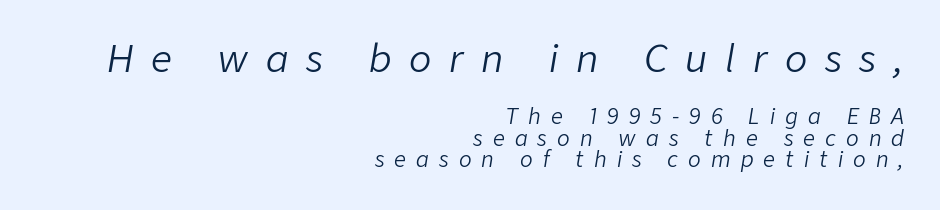
Does the leading feel generous? Not at all — it's pinched. The paragraph shown leans on its right margin. Of the two passages, the one on top uses the larger point size. Slanted lettering throughout. Honestly, there is no underline to notice here at all. Is this a fixed-width face? No — the glyphs have proportional, varying widths.
